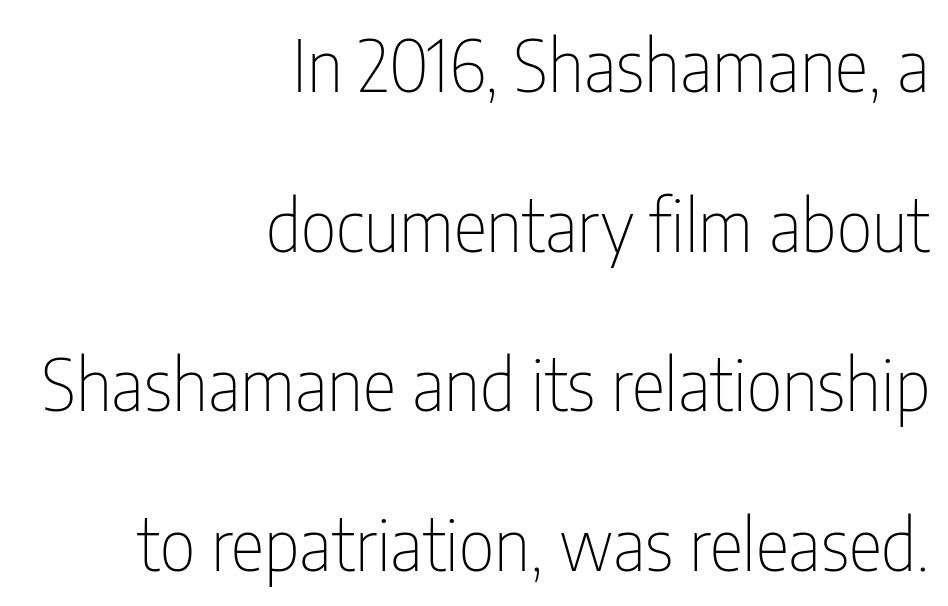
{"serif": "no", "italic": "no", "bold": "no", "weight": "thin", "width": "condensed", "stroke_contrast": "low", "x_height": "medium", "monospaced": "no", "underline": "no", "align": "right", "line_spacing": "loose", "line_spacing_ratio": 2.25, "letter_spacing": "normal", "letter_spacing_em": 0.0, "glyph_px": 71}
